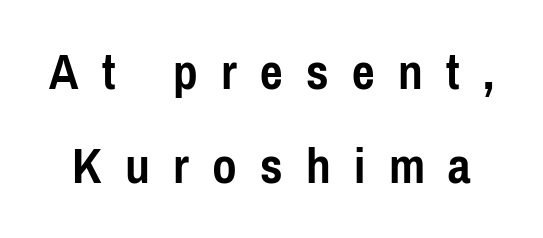
This sample uses a sans-serif face. The font's upright variant was chosen for this text. Note the varied advance widths — an 'i' is clearly narrower than an 'm'. Letters rest on an invisible, unmarked baseline. Notice how thick the strokes are: this is what a full bold looks like.
